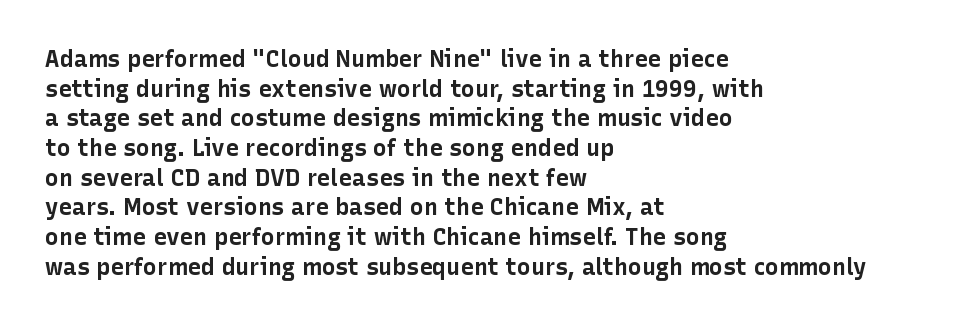
Is there any slant? The stems are plumb. Nothing unusual about the tracking: characters are spaced as the font intends. These words are printed bold, with thick strokes throughout. Evenly set lines give the paragraph a standard silhouette.
